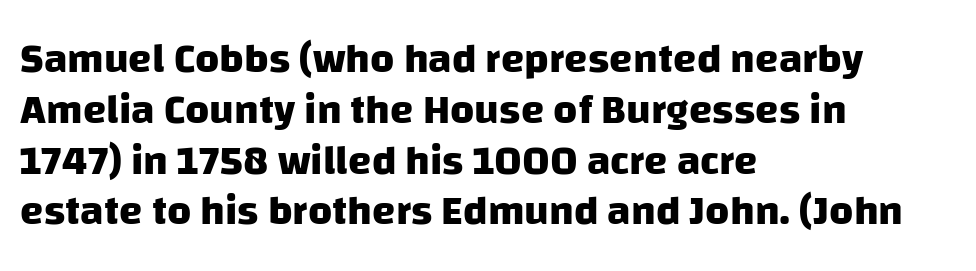
The image shows 42 px heavy sans-serif type; set left-aligned, line spacing 1.21x, normal letter spacing, not underlined; low stroke contrast and a large x-height.
